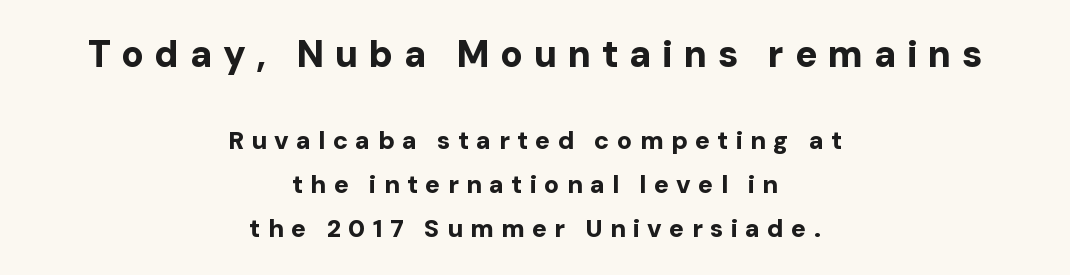
Q: Is the text bold? A: Yes.
Q: Is the text italic (slanted)? A: No, it is upright.
Q: Is the typeface a serif or a sans-serif typeface? A: Sans-serif.
Q: Is the text underlined? A: No.
Q: How is the paragraph aligned? A: Centered.
Q: Is the spacing between letters normal or unusually wide? A: Unusually wide.
Q: Which block of text is set in a larger size, the first (top) or the second (bottom)? A: The first (top) one.
Q: Width (condensed, normal, or wide)? A: Normal.
Q: Stroke contrast? A: Low.
Q: x-height? A: Medium.
Q: Monospaced? A: No.
